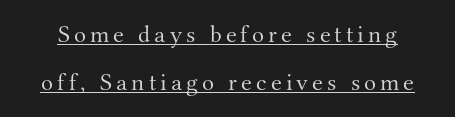
Is there an underline? Yes — a line sits under the letters. Vertically, the passage feels expansive, rows floating well apart. The letters stand straight up with perfectly vertical stems. The font is comparable to plain body text, perhaps lighter.
